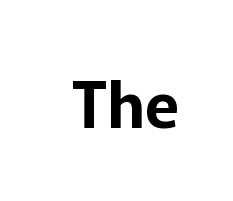
{"serif": "no", "italic": "no", "width": "normal", "stroke_contrast": "low", "x_height": "medium", "monospaced": "no", "underline": "no", "letter_spacing": "normal", "letter_spacing_em": 0.0, "glyph_px": 63}
